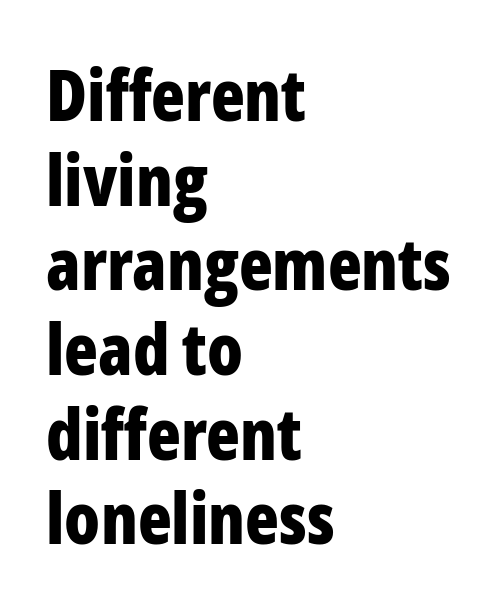
Q: Is the text bold? A: Yes.
Q: Is the text italic (slanted)? A: No, it is upright.
Q: Is the typeface a serif or a sans-serif typeface? A: Sans-serif.
Q: Is the text underlined? A: No.
Q: How is the paragraph aligned? A: Left-aligned.
Q: Is the spacing between letters normal or unusually wide? A: Normal.
Q: Width (condensed, normal, or wide)? A: Condensed.
Q: Stroke contrast? A: Low.
Q: x-height? A: Medium.
Q: Monospaced? A: No.
